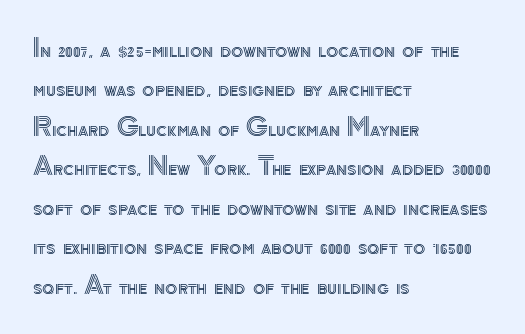
{"italic": "no", "underline": "no", "align": "left", "line_spacing": "normal", "line_spacing_ratio": 1.58, "letter_spacing": "normal", "letter_spacing_em": 0.0, "glyph_px": 25}
